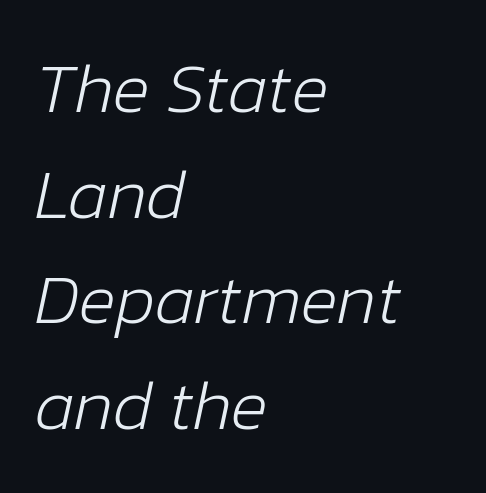
The image shows 70 px light type, italic (leaning right); set left-aligned, normal line spacing (1.51x), normal letter spacing, not underlined; low stroke contrast and a medium x-height.
